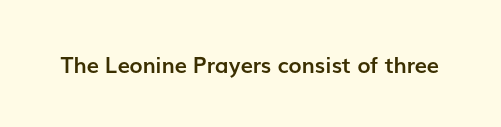
Short note: letters normally spaced. Words float on clear page, feet unadorned. The letters stand upright; this is a roman face. Heavy, bold letterforms.
